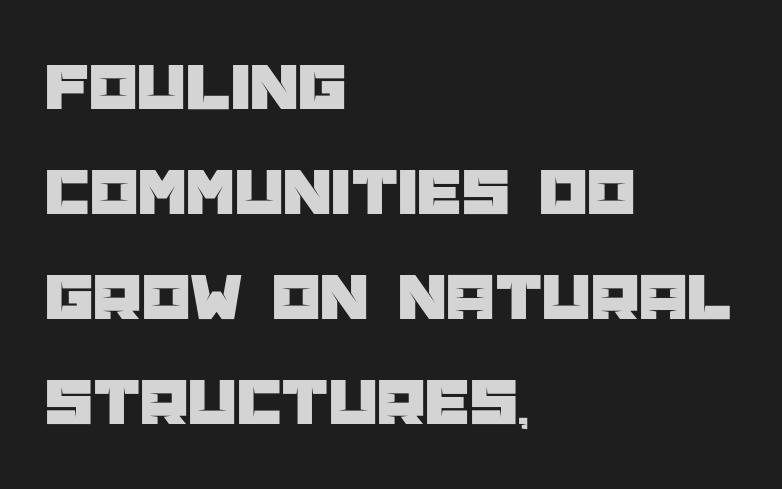
The image shows 69 px sans-serif type, upright; set left-aligned, normal line spacing (1.52x), normal letter spacing, not underlined; low stroke contrast and a large x-height.
